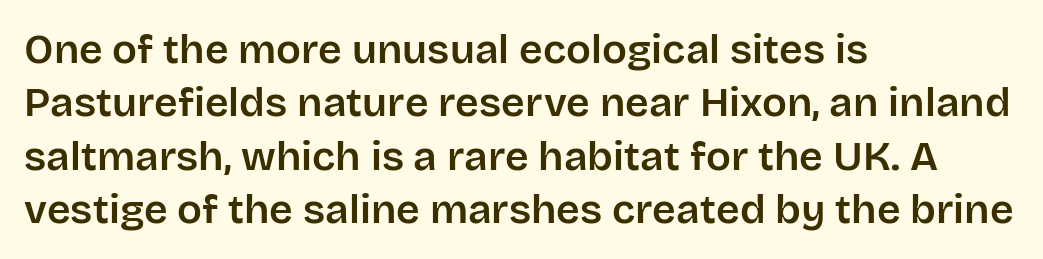
Character widths vary here, with narrow letters taking less room than wide ones. Compared with typical body copy, the letter spacing here is the same. Descender tails drop into unmarked territory. This sample is left-justified, so line endings fall wherever the words run out. Upright lettering throughout. Does the type have serifs? No, each stem ends abruptly.
